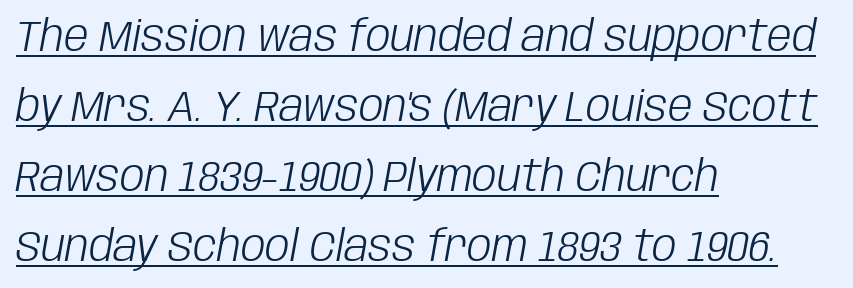
{"italic": "yes", "lean": "right", "slant_degrees": 10, "bold": "no", "weight": "light", "width": "condensed", "stroke_contrast": "low", "x_height": "large", "monospaced": "no", "underline": "yes", "align": "left", "line_spacing": "normal", "line_spacing_ratio": 1.59, "letter_spacing": "normal", "letter_spacing_em": 0.0, "glyph_px": 44}
